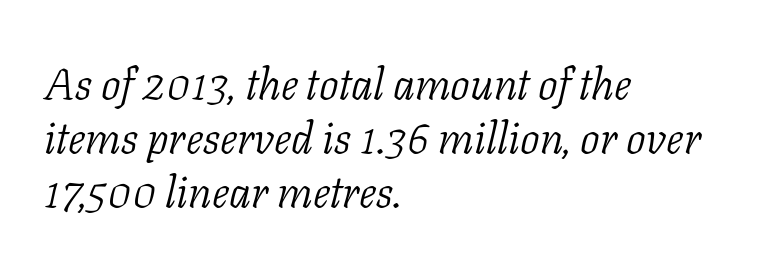
The image shows 44 px light serif type, italic (leaning right); set left-aligned, line spacing 1.23x, normal letter spacing, not underlined; low stroke contrast and a medium x-height.
